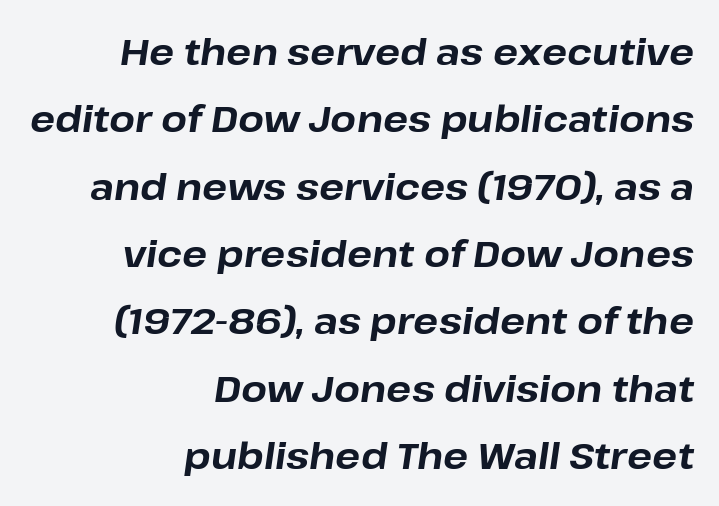
The image shows 37 px bold type, italic (leaning right); set right-aligned, line spacing 1.82x, normal letter spacing, not underlined; low stroke contrast and a medium x-height.
